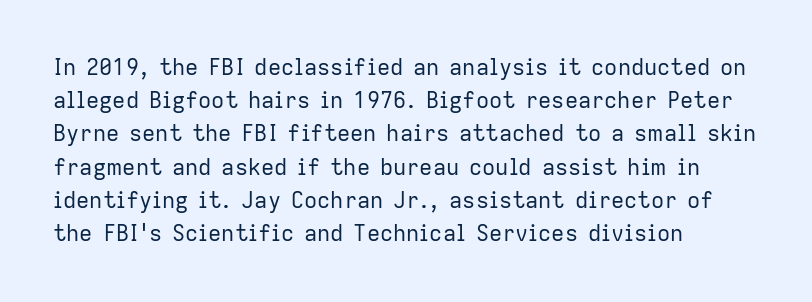
Tall strokes in this sample are plumb rather than angled. Weight: regular or lighter. Tracking value appears to be zero — textbook default spacing. The passage shown stacks its lines at a standard gap. The lines in this sample share a left origin and differ only in where they stop. Anything drawn beneath the words? Only blank space.
